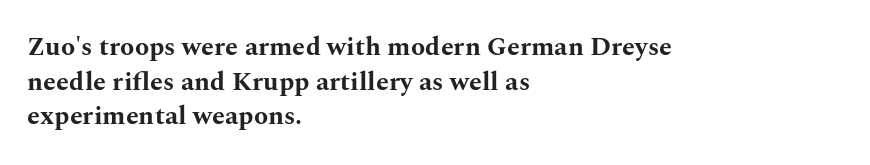
{"italic": "no", "bold": "yes", "underline": "no", "align": "left", "line_spacing": "normal", "line_spacing_ratio": 1.33, "letter_spacing": "normal", "letter_spacing_em": 0.0, "glyph_px": 26}
